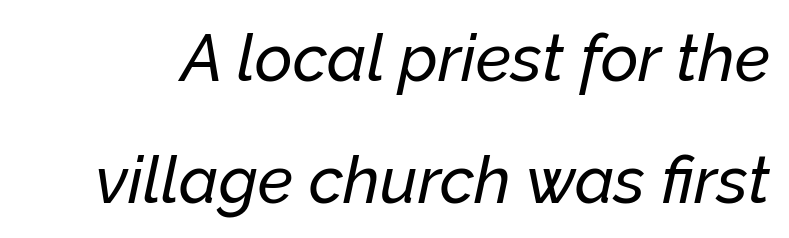
Bare-footed words on every line. The letters advance in unequal steps, a hallmark of proportional type. The passage shown has conventional tracking throughout. Tall strokes in this sample are angled rather than plumb.
